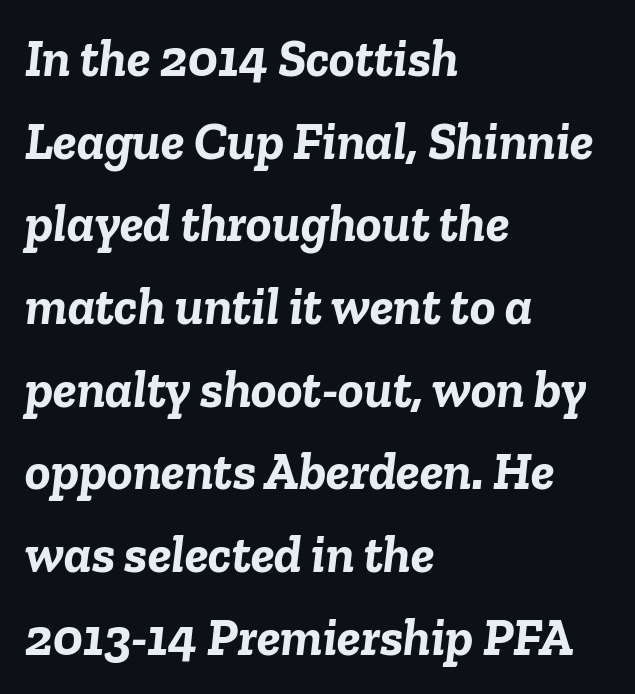
Q: Is the text bold? A: Yes.
Q: Is the text italic (slanted)? A: Yes, it leans right by about 6 degrees.
Q: Is the text underlined? A: No.
Q: How is the paragraph aligned? A: Left-aligned.
Q: Is the spacing between letters normal or unusually wide? A: Normal.
Q: Is the spacing between lines tight, normal or loose? A: Normal.
Q: Width (condensed, normal, or wide)? A: Normal.
Q: Stroke contrast? A: Low.
Q: x-height? A: Medium.
Q: Monospaced? A: No.
